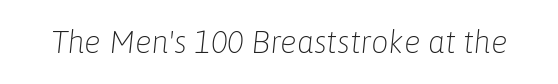
The image shows 31 px light type, italic (leaning right); set normal letter spacing, not underlined; low stroke contrast and a medium x-height.
